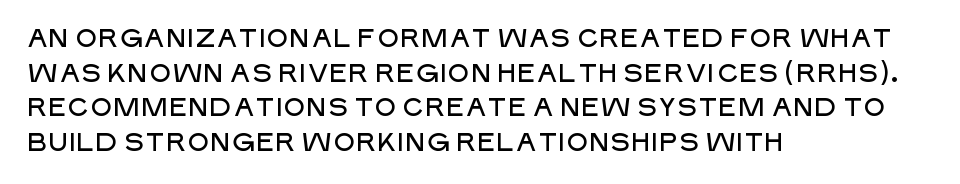
The image shows 25 px text type, upright; set left-aligned, normal line spacing (1.39x), normal letter spacing, not underlined.
